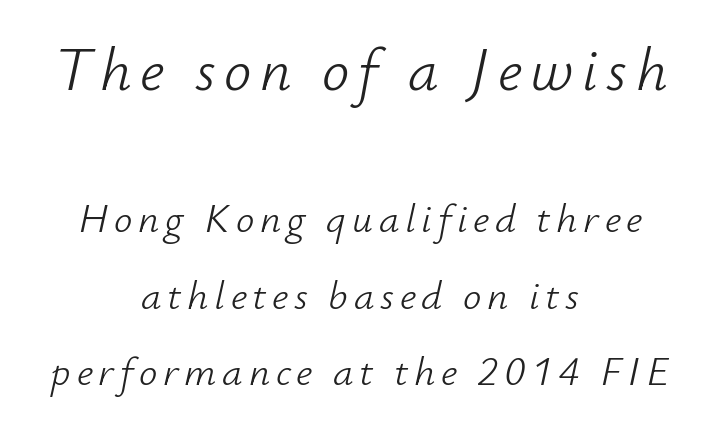
The image shows 61 px light type, italic (leaning right); set centered, line spacing 1.87x, not underlined; the first (top) block is 1.49x larger; low stroke contrast and a small x-height.
